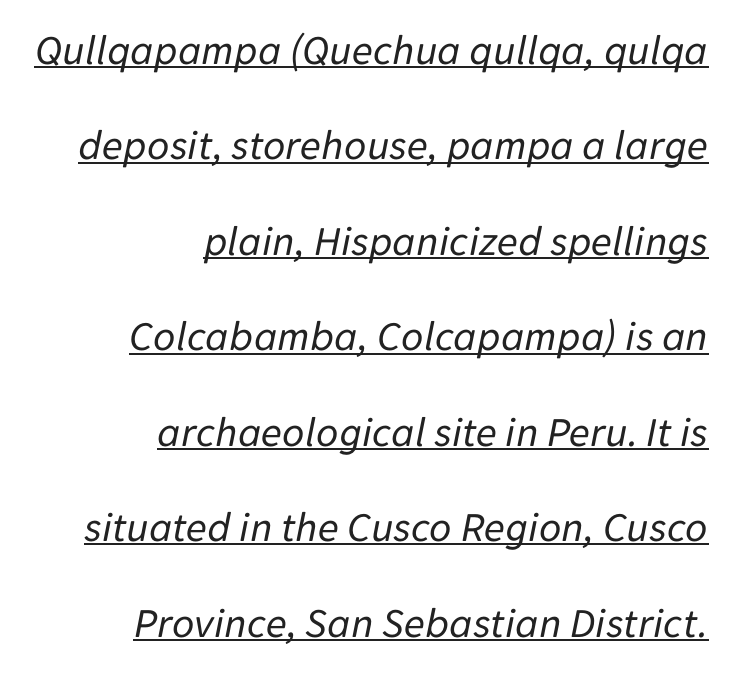
The image shows 43 px regular-weight type, italic (leaning right); set right-aligned, loose line spacing (2.22x), normal letter spacing, underlined; low stroke contrast and a medium x-height.
